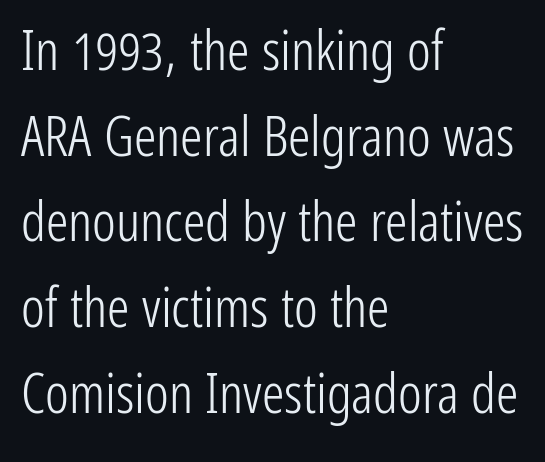
Evenly set lines give the paragraph a standard silhouette. A bare baseline throughout the passage. Weight class: somewhere from thin through regular. The typography opts for an upright posture over an oblique one.
